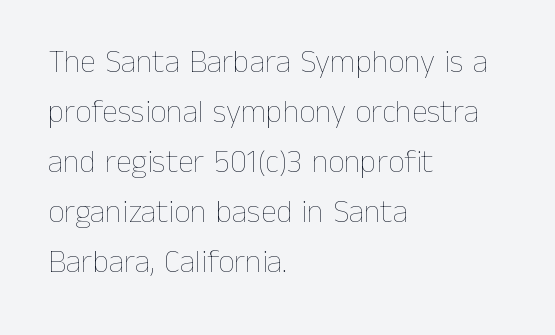
The image shows 32 px thin type, upright; set left-aligned, normal line spacing (1.56x), normal letter spacing, not underlined; low stroke contrast and a medium x-height.
